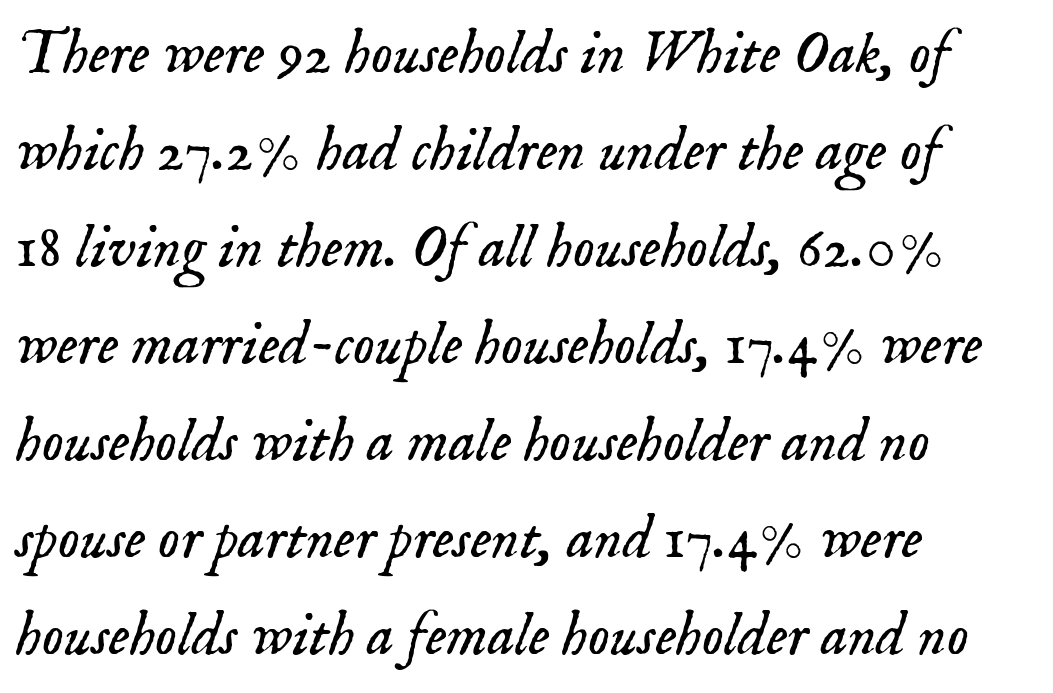
Tracking value appears to be zero — textbook default spacing. Every character sits at an angle, as italics do. The rendering anchors every line to the left-hand side. Think of a printed novel: that variable character pitch is what you see here. The face used here is seriffed, in the tradition of book romans.
